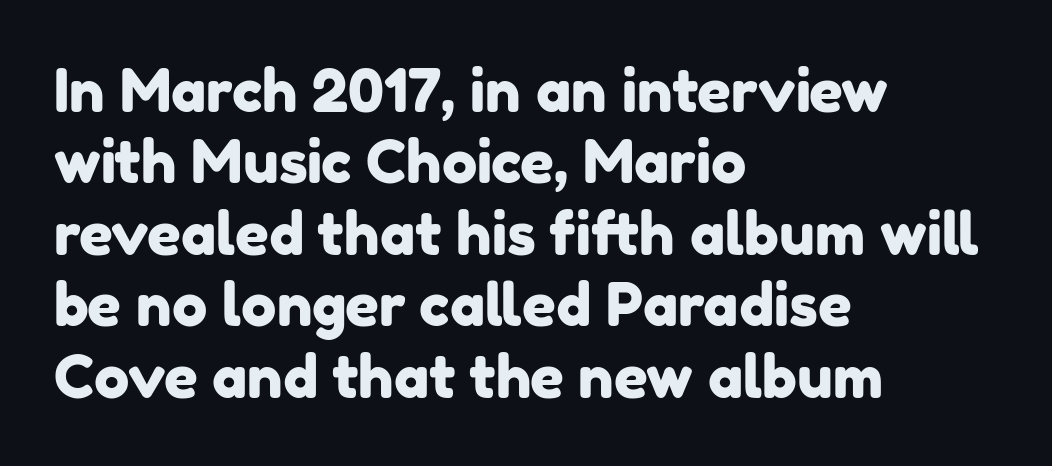
The image shows 59 px sans-serif type; set left-aligned, line spacing 1.21x, normal letter spacing, not underlined; low stroke contrast and a medium x-height.
